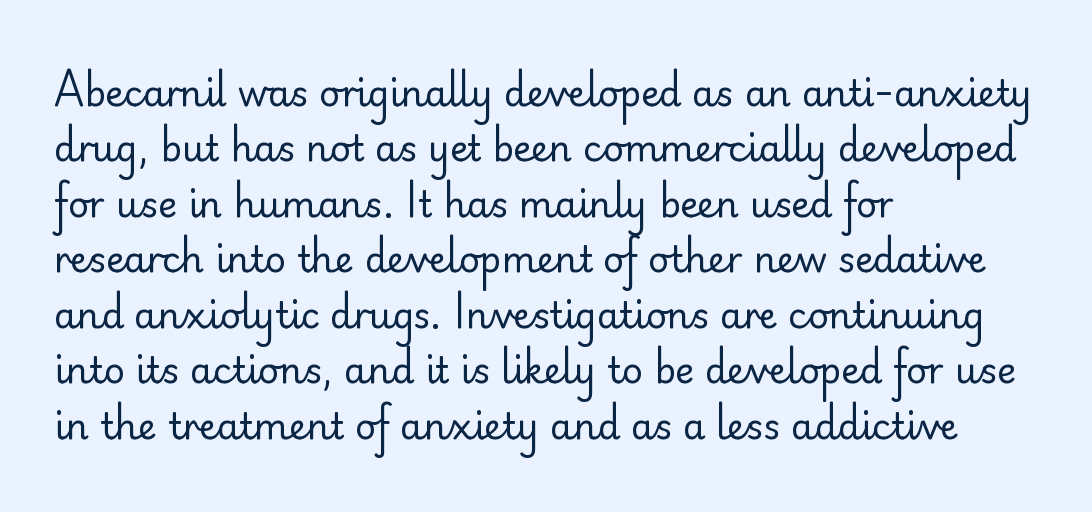
Inter-character spacing is left at the font's built-in metrics. Every character sits straight up, as roman type does. Compared with a typical body face, this is equally light or lighter still. Alignment: flush left. The rendering shows plain stroke endings on the letterforms — a sans-serif design. A typesetter would call this proportional, since set widths differ per character.
